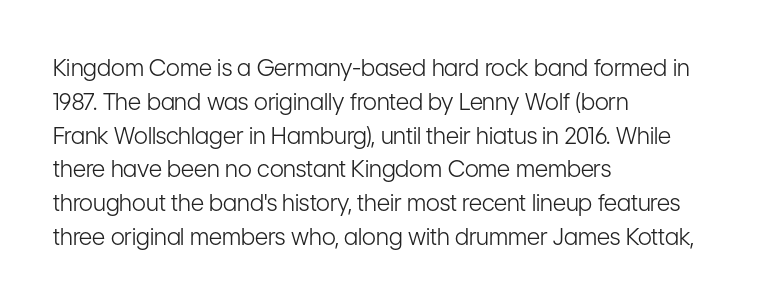
Just letters on the line, the space beneath them empty. Evenly set lines give the paragraph a standard silhouette. Heft: none added — not bold. Notice how the passage keeps a crisp vertical edge on the left only. No extra tracking has been applied to these lines. A roman cut, with each character standing at attention.
